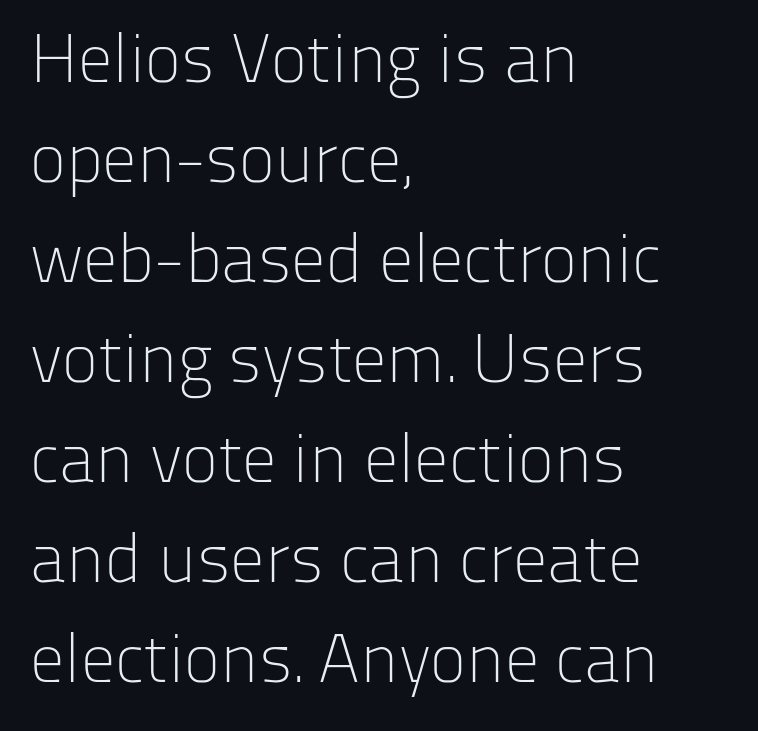
Q: Is the text bold? A: No.
Q: Is the text italic (slanted)? A: No, it is upright.
Q: Is the typeface a serif or a sans-serif typeface? A: Sans-serif.
Q: Is the text underlined? A: No.
Q: How is the paragraph aligned? A: Left-aligned.
Q: Is the spacing between letters normal or unusually wide? A: Normal.
Q: Is the spacing between lines tight, normal or loose? A: Normal.
Q: Width (condensed, normal, or wide)? A: Normal.
Q: Stroke contrast? A: Low.
Q: x-height? A: Medium.
Q: Monospaced? A: No.
